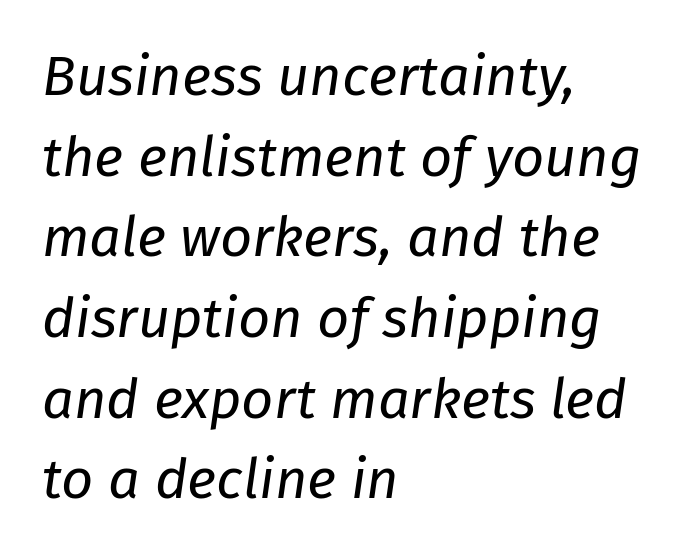
{"italic": "yes", "lean": "right", "slant_degrees": 8, "bold": "no", "weight": "regular", "width": "normal", "stroke_contrast": "low", "x_height": "medium", "monospaced": "no", "underline": "no", "align": "left", "line_spacing": "normal", "line_spacing_ratio": 1.44, "letter_spacing": "normal", "letter_spacing_em": 0.0, "glyph_px": 56}
